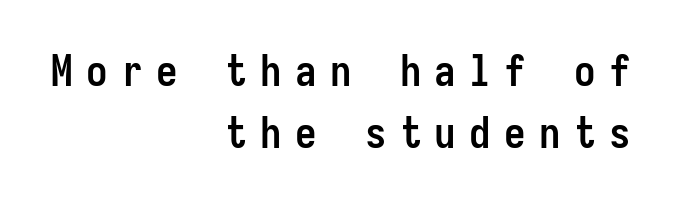
The image shows 43 px semibold, condensed sans-serif type, upright, monospaced; set right-aligned, normal line spacing (1.44x), unusually wide letter spacing (+0.31 em), not underlined; low stroke contrast and a medium x-height.
